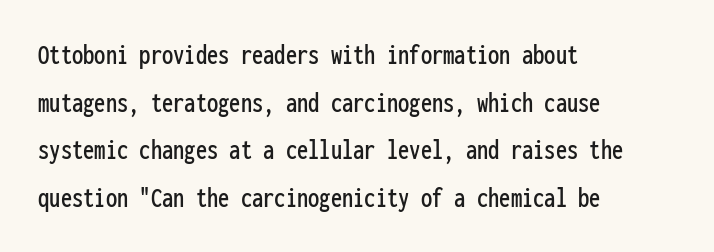
Q: Is the text italic (slanted)? A: No, it is upright.
Q: Is the typeface a serif or a sans-serif typeface? A: Sans-serif.
Q: Is the text underlined? A: No.
Q: How is the paragraph aligned? A: Left-aligned.
Q: Is the spacing between letters normal or unusually wide? A: Normal.
Q: Is the spacing between lines tight, normal or loose? A: Normal.
Q: Width (condensed, normal, or wide)? A: Condensed.
Q: Stroke contrast? A: Low.
Q: x-height? A: Medium.
Q: Monospaced? A: Yes.
